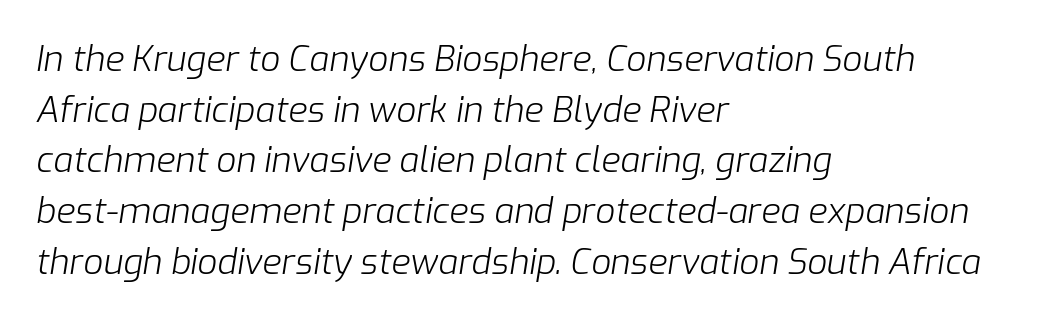
The image shows 35 px light type, italic (leaning right); set left-aligned, normal line spacing (1.45x), normal letter spacing, not underlined; low stroke contrast and a medium x-height.
